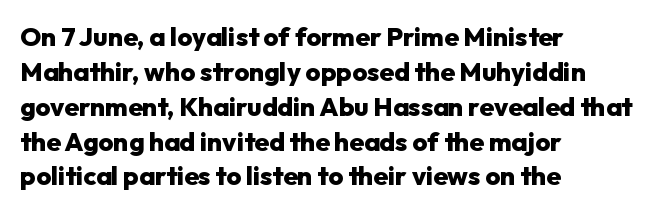
The image shows 26 px bold type, upright; set left-aligned, normal line spacing (1.34x), normal letter spacing, not underlined.
